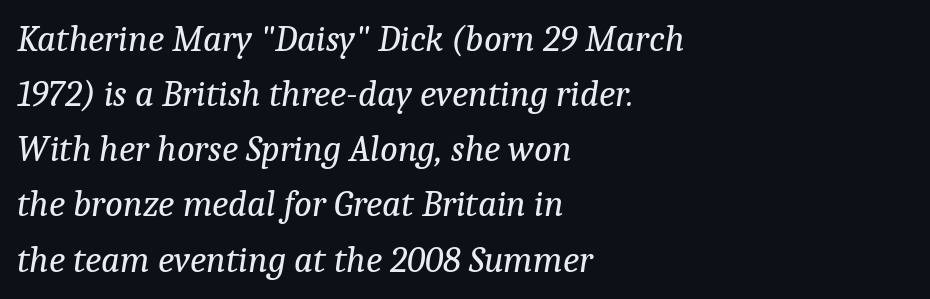
Descenders hang freely into open space. The face used here is proportionally spaced, like ordinary book or web type. Line starts are locked; line ends wander. Students, observe: this is what conventionally led text looks like. Classification — serif.
